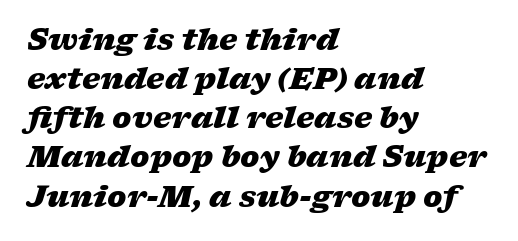
The compositor pushed each line to the left boundary. The glyphs have the mass of a bold cut. Between one letter and the next there's only the usual sliver of space. Is this a fixed-width face? No — the glyphs have proportional, varying widths. The letters are slanted; this is an italic face.
